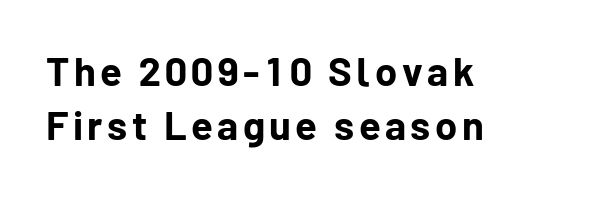
{"serif": "no", "italic": "no", "bold": "yes", "weight": "bold", "width": "normal", "stroke_contrast": "low", "x_height": "medium", "monospaced": "no", "underline": "no", "align": "left", "line_spacing": "normal", "line_spacing_ratio": 1.35, "glyph_px": 40}
